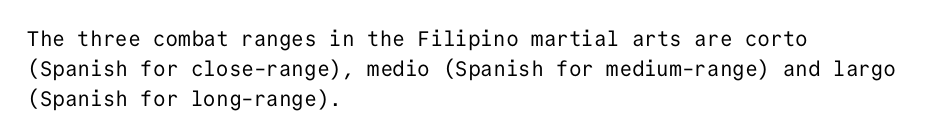
The image shows 21 px text type, upright; set left-aligned, normal line spacing (1.42x), normal letter spacing, not underlined.
